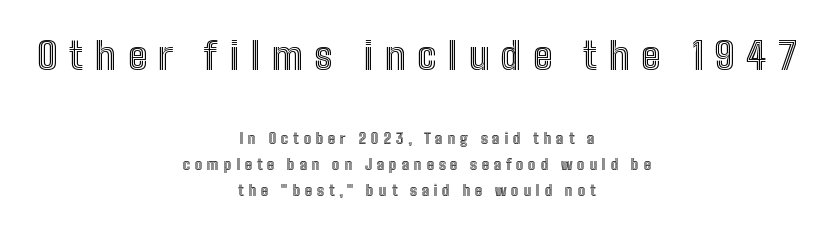
Is the letter spacing exaggerated? Yes — the characters are pushed far apart. Think of a printed novel: that variable character pitch is what you see here. These lines are centered, leaving both edges ragged. Does the bottom block carry the larger type? No, the top block does. Posture: vertical.
